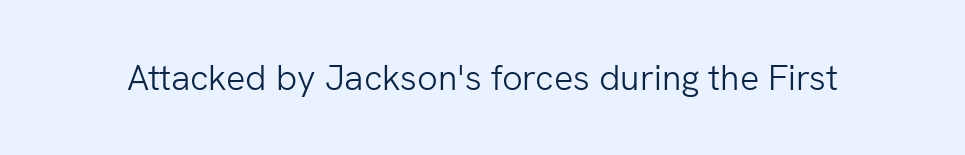
Q: Is the text bold? A: No.
Q: Is the text italic (slanted)? A: No, it is upright.
Q: Is the typeface a serif or a sans-serif typeface? A: Sans-serif.
Q: Is the text underlined? A: No.
Q: Is the spacing between letters normal or unusually wide? A: Normal.
Q: Width (condensed, normal, or wide)? A: Normal.
Q: Stroke contrast? A: Low.
Q: x-height? A: Medium.
Q: Monospaced? A: No.
